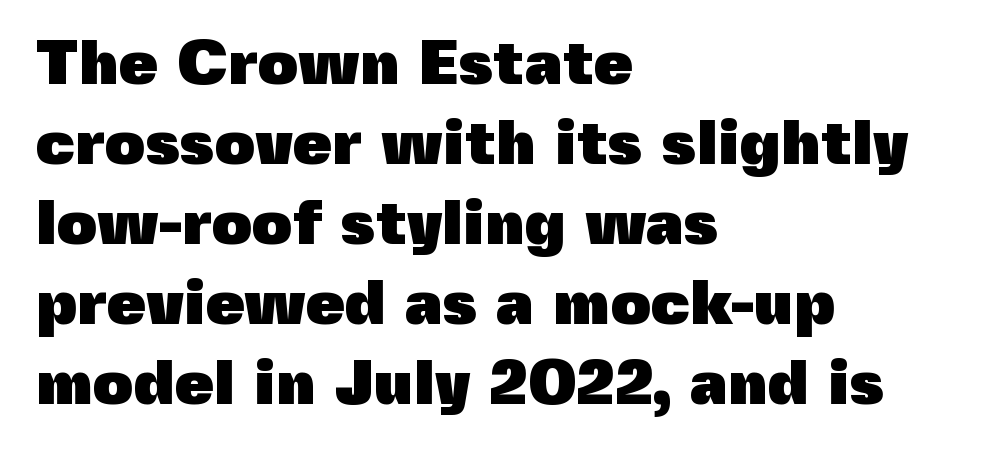
The image shows 63 px heavy sans-serif type, upright; set left-aligned, normal line spacing (1.27x), normal letter spacing, not underlined; a medium x-height.
